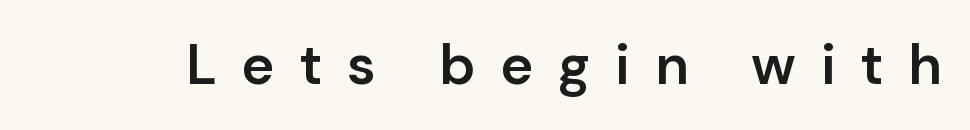
The image shows 56 px semibold sans-serif type, upright; set unusually wide letter spacing (+0.44 em), not underlined; low stroke contrast and a medium x-height.
